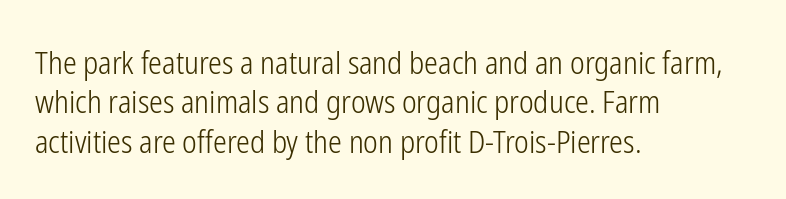
{"serif": "no", "italic": "no", "bold": "no", "weight": "light", "width": "condensed", "stroke_contrast": "low", "x_height": "medium", "monospaced": "no", "underline": "no", "align": "left", "line_spacing": "normal", "line_spacing_ratio": 1.27, "letter_spacing": "normal", "letter_spacing_em": 0.0, "glyph_px": 31}
